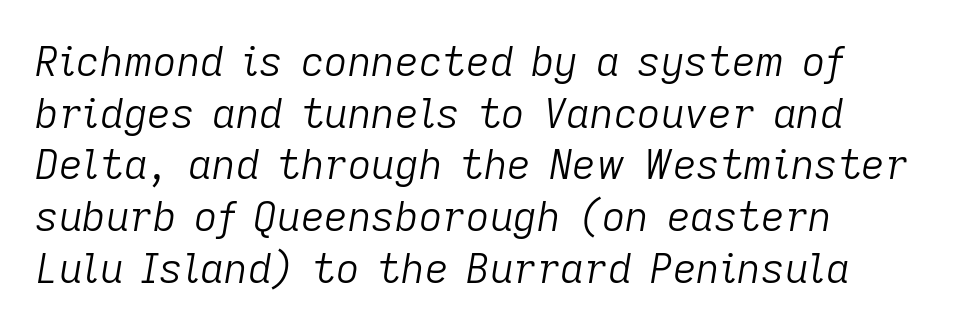
{"italic": "yes", "lean": "right", "slant_degrees": 9, "bold": "no", "weight": "light", "width": "normal", "stroke_contrast": "low", "x_height": "medium", "monospaced": "no", "underline": "no", "align": "left", "line_spacing": "normal", "line_spacing_ratio": 1.26, "letter_spacing": "normal", "letter_spacing_em": 0.0, "glyph_px": 41}
